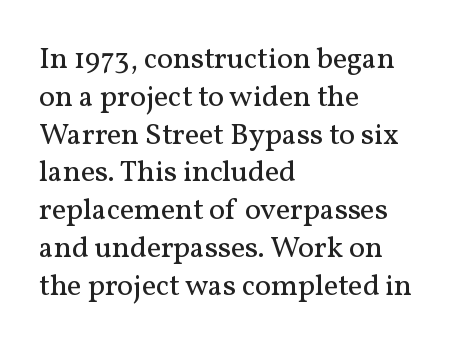
Q: Is the text bold? A: No.
Q: Is the text italic (slanted)? A: No, it is upright.
Q: Is the typeface a serif or a sans-serif typeface? A: Serif.
Q: Is the text underlined? A: No.
Q: How is the paragraph aligned? A: Left-aligned.
Q: Is the spacing between letters normal or unusually wide? A: Normal.
Q: Is the spacing between lines tight, normal or loose? A: Normal.
Q: Width (condensed, normal, or wide)? A: Normal.
Q: Stroke contrast? A: Medium.
Q: x-height? A: Medium.
Q: Monospaced? A: No.
